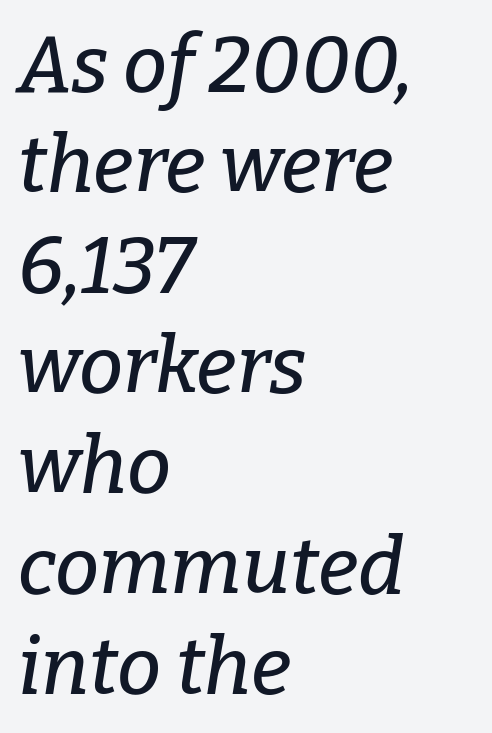
{"serif": "yes", "italic": "yes", "lean": "right", "slant_degrees": 9, "width": "normal", "stroke_contrast": "low", "x_height": "medium", "monospaced": "no", "underline": "no", "align": "left", "line_spacing": "normal", "line_spacing_ratio": 1.27, "letter_spacing": "normal", "letter_spacing_em": 0.0, "glyph_px": 79}
